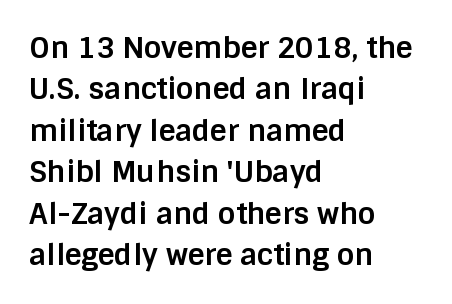
Looks like regular typesetting: each glyph gets only the width it needs. How heavy is the stroke? Heavy — this is a bold. A bare baseline throughout the passage. I'd call this a sans setting — the letters go barefoot. The typesetter chose a ragged-right arrangement here. This is roman type, the default non-slanted kind.
